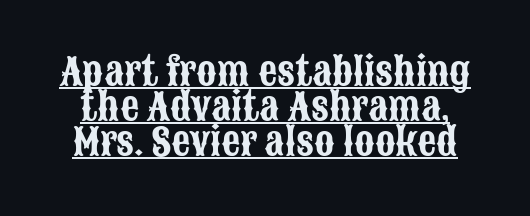
Unlike a traditional serif, this face leaves its strokes unadorned. Does extra space separate the letters? No, they use regular spacing. The letters stand straight up with perfectly vertical stems. These lines are rendered in a variable-pitch font. The sample's only ornament is a line tracing under the words.
